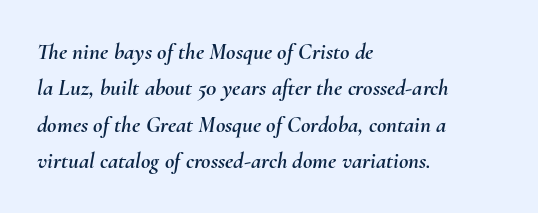
This is oblique type, the kind used for emphasis or titles. Notice how descenders clear the ascenders below comfortably — that's standard leading. Look at the tracking — it's just the regular setting, nothing added. All the whitespace from short lines collects on the right. The area under the type is left untouched.
